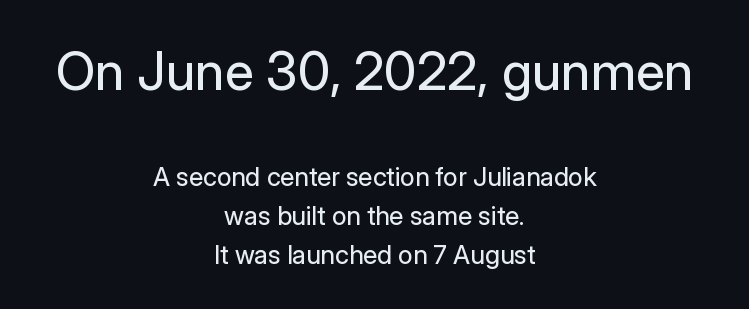
{"serif": "no", "italic": "no", "bold": "no", "weight": "regular", "width": "normal", "stroke_contrast": "low", "x_height": "medium", "monospaced": "no", "underline": "no", "align": "center", "line_spacing": "normal", "line_spacing_ratio": 1.5, "letter_spacing": "normal", "letter_spacing_em": 0.0, "larger_block": "first", "size_ratio": 2.04, "glyph_px": 53}
